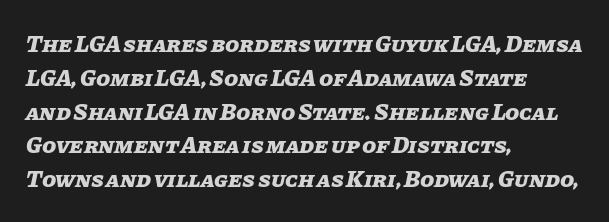
{"italic": "yes", "lean": "right", "slant_degrees": 11, "bold": "yes", "underline": "no", "align": "left", "line_spacing": "normal", "line_spacing_ratio": 1.47, "letter_spacing": "normal", "letter_spacing_em": 0.0, "glyph_px": 23}
